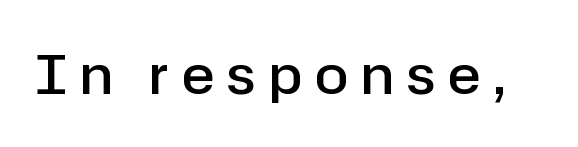
The image shows 54 px semibold sans-serif type, upright; set unusually wide letter spacing (+0.25 em), not underlined; low stroke contrast and a medium x-height.
